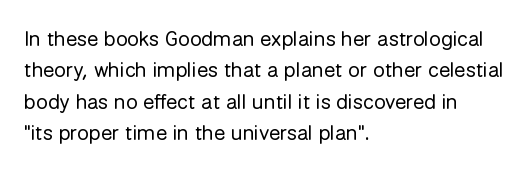
Q: Is the text bold? A: No.
Q: Is the text italic (slanted)? A: No, it is upright.
Q: Is the text underlined? A: No.
Q: How is the paragraph aligned? A: Left-aligned.
Q: Is the spacing between letters normal or unusually wide? A: Normal.
Q: Is the spacing between lines tight, normal or loose? A: Normal.
